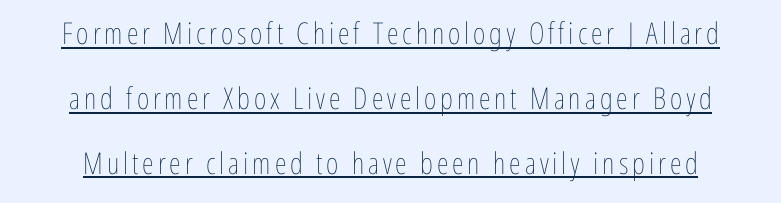
The image shows 30 px thin, condensed type, upright; set loose line spacing (2.16x), underlined; low stroke contrast and a medium x-height.
